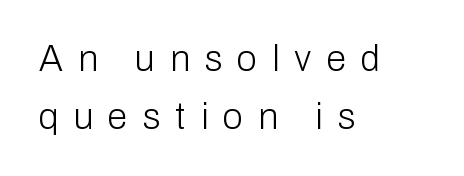
The image shows 36 px light sans-serif type, upright; set left-aligned, normal line spacing (1.61x), unusually wide letter spacing (+0.42 em), not underlined; low stroke contrast and a medium x-height.
